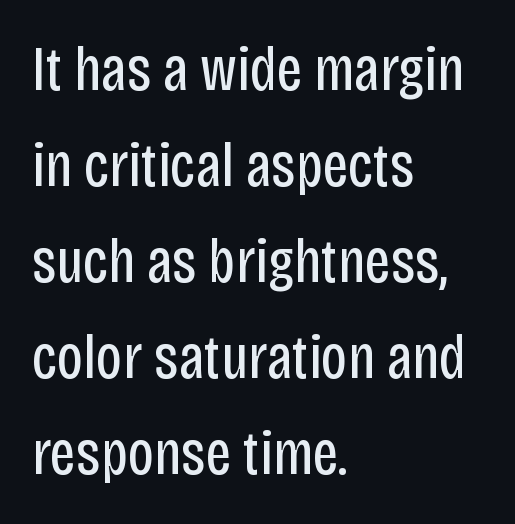
Rule under the text: the space is simply empty. Typeset ragged right — the left edge is the straight one. Nothing unusual about the tracking: characters are spaced as the font intends. Nothing heavy about these letters — not bold at all.
